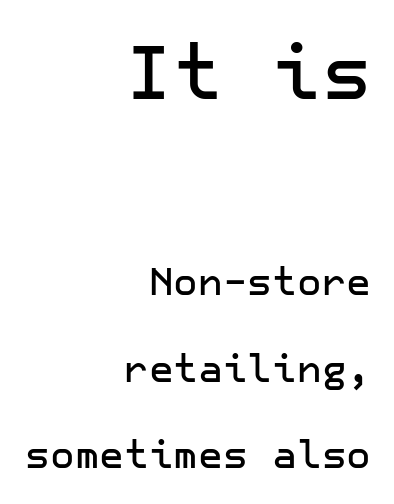
The image shows 76 px sans-serif type, upright; set right-aligned, loose line spacing (2.28x), normal letter spacing, not underlined; the first (top) block is 2.0x larger; low stroke contrast and a medium x-height.
